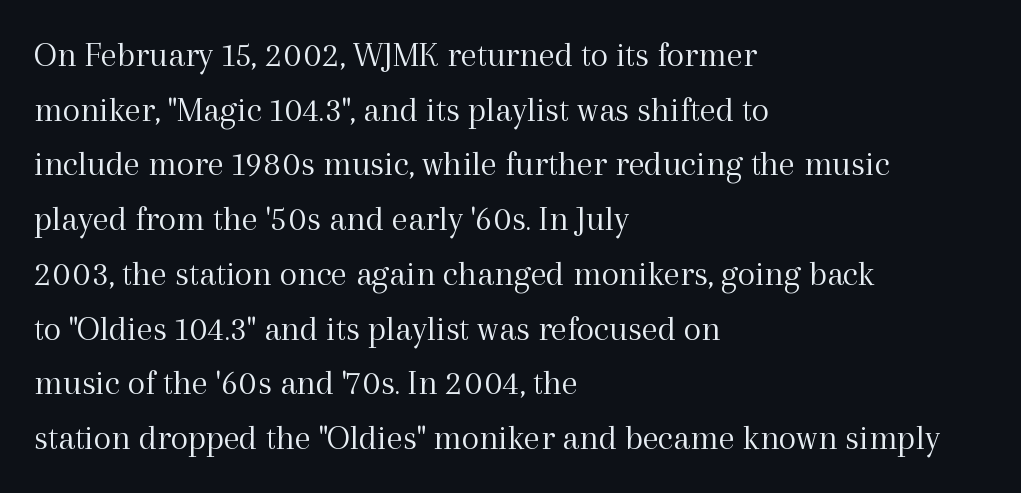
The cut favours lightness, reaching ordinary text weight at its darkest. Visually the block forms a straight wall on the left and a jagged coastline on the right. Whoever set this chose a conventional vertical rhythm. Nothing unusual about the tracking: characters are spaced as the font intends. Do the letters lean? They stand straight. Note the varied advance widths — an 'i' is clearly narrower than an 'm'.
